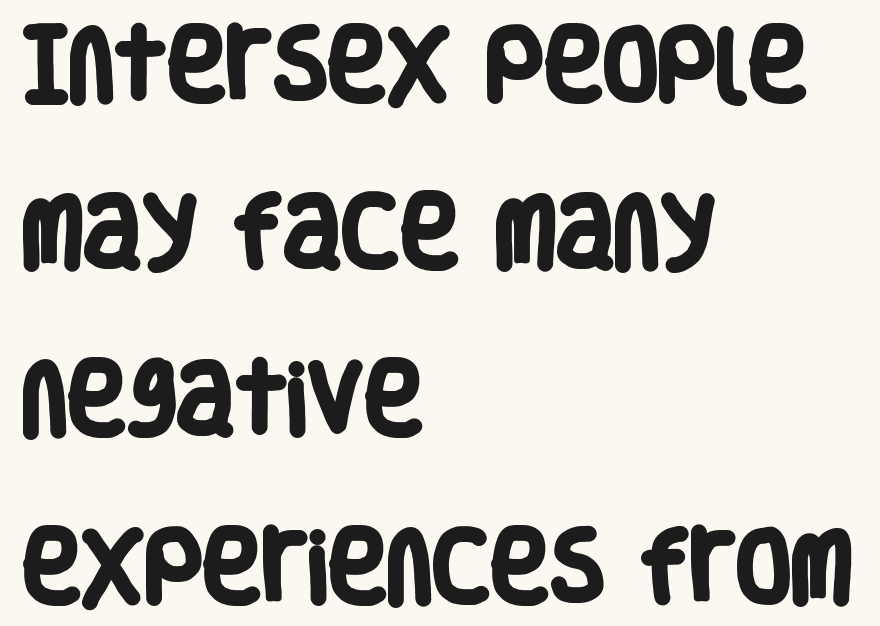
Decoration check: the copy has no underline. Typographic density is high because the face is bold. Spacing verdict: proportional, widths tailored to each character. The line-height multiplier appears high, well above default. The face used here is rendered with its standard letterfit.
